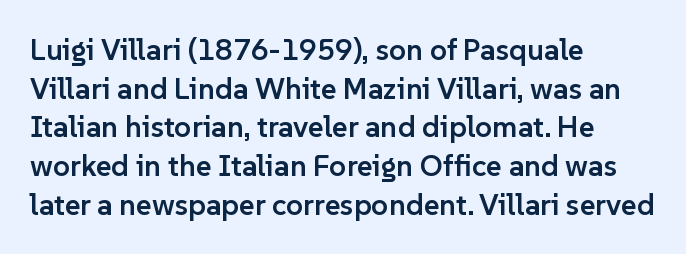
{"serif": "no", "italic": "no", "bold": "semi", "weight": "semibold", "width": "normal", "stroke_contrast": "low", "x_height": "medium", "monospaced": "no", "underline": "no", "align": "left", "line_spacing": "normal", "line_spacing_ratio": 1.29, "letter_spacing": "normal", "letter_spacing_em": 0.0, "glyph_px": 30}
